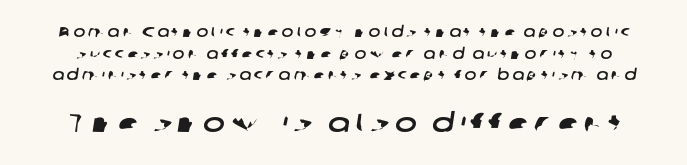
The image shows 26 px text type; set normal line spacing (1.54x), unusually wide letter spacing (+0.22 em), not underlined; the second (bottom) block is 1.86x larger.
